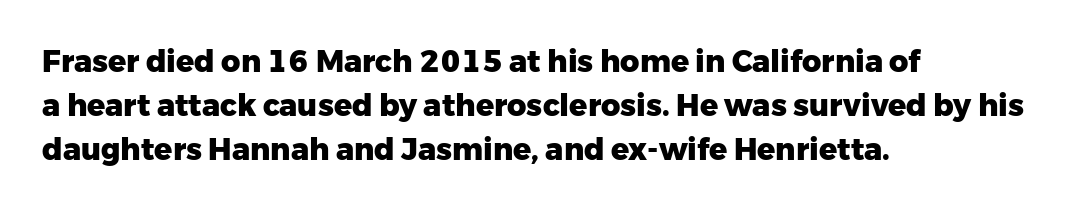
Q: Is the text bold? A: Yes.
Q: Is the text italic (slanted)? A: No, it is upright.
Q: Is the typeface a serif or a sans-serif typeface? A: Sans-serif.
Q: Is the text underlined? A: No.
Q: How is the paragraph aligned? A: Left-aligned.
Q: Is the spacing between letters normal or unusually wide? A: Normal.
Q: Is the spacing between lines tight, normal or loose? A: Normal.
Q: Width (condensed, normal, or wide)? A: Normal.
Q: Stroke contrast? A: Low.
Q: x-height? A: Medium.
Q: Monospaced? A: No.
